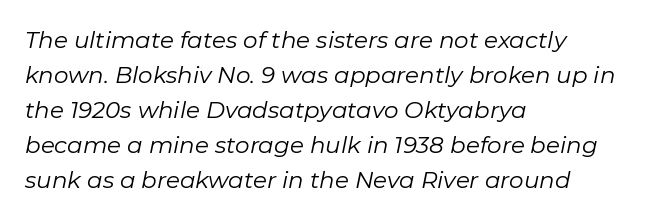
The image shows 23 px text type, italic (leaning right); set left-aligned, normal line spacing (1.52x), normal letter spacing, not underlined.
